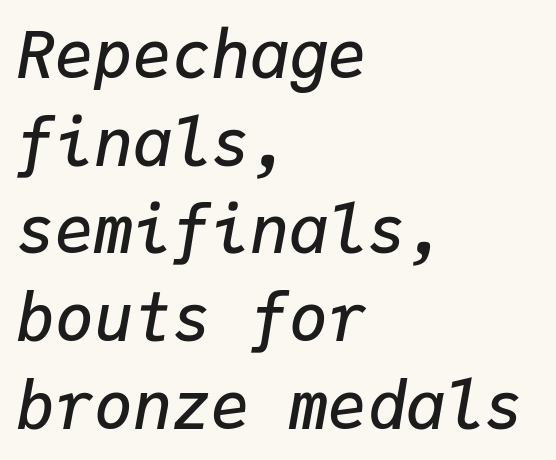
Q: Is the text bold? A: Semi-bold.
Q: Is the text italic (slanted)? A: Yes, it leans right by about 9 degrees.
Q: Is the text underlined? A: No.
Q: How is the paragraph aligned? A: Left-aligned.
Q: Is the spacing between letters normal or unusually wide? A: Normal.
Q: Is the spacing between lines tight, normal or loose? A: Normal.
Q: Width (condensed, normal, or wide)? A: Normal.
Q: Stroke contrast? A: Low.
Q: x-height? A: Medium.
Q: Monospaced? A: Yes.
